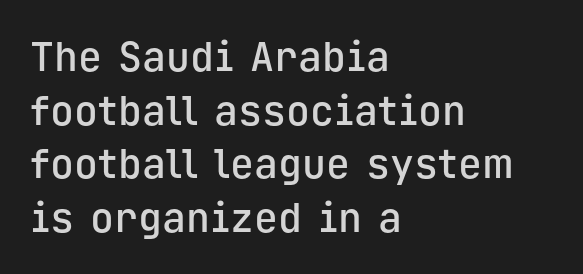
Q: Is the text bold? A: Semi-bold.
Q: Is the text italic (slanted)? A: No, it is upright.
Q: Is the typeface a serif or a sans-serif typeface? A: Sans-serif.
Q: Is the text underlined? A: No.
Q: How is the paragraph aligned? A: Left-aligned.
Q: Is the spacing between letters normal or unusually wide? A: Normal.
Q: Is the spacing between lines tight, normal or loose? A: Normal.
Q: Width (condensed, normal, or wide)? A: Normal.
Q: Stroke contrast? A: Low.
Q: x-height? A: Medium.
Q: Monospaced? A: Yes.
